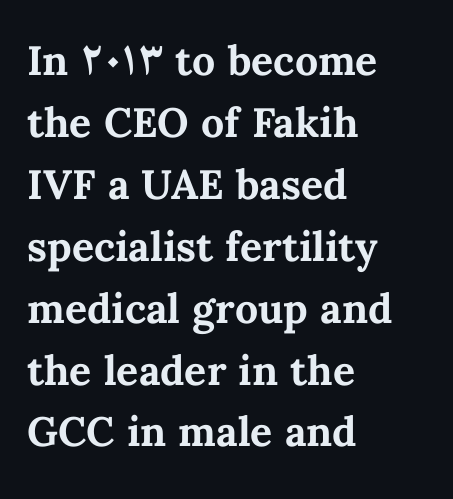
The image shows 41 px bold type, upright; set left-aligned, normal line spacing (1.51x), normal letter spacing, not underlined; medium stroke contrast and a medium x-height.
